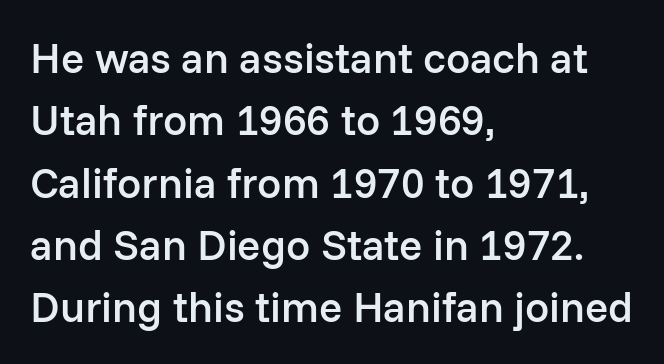
Q: Is the text bold? A: Semi-bold.
Q: Is the text italic (slanted)? A: No, it is upright.
Q: Is the typeface a serif or a sans-serif typeface? A: Sans-serif.
Q: Is the text underlined? A: No.
Q: How is the paragraph aligned? A: Left-aligned.
Q: Is the spacing between letters normal or unusually wide? A: Normal.
Q: Is the spacing between lines tight, normal or loose? A: Normal.
Q: Width (condensed, normal, or wide)? A: Normal.
Q: Stroke contrast? A: Low.
Q: x-height? A: Medium.
Q: Monospaced? A: No.
